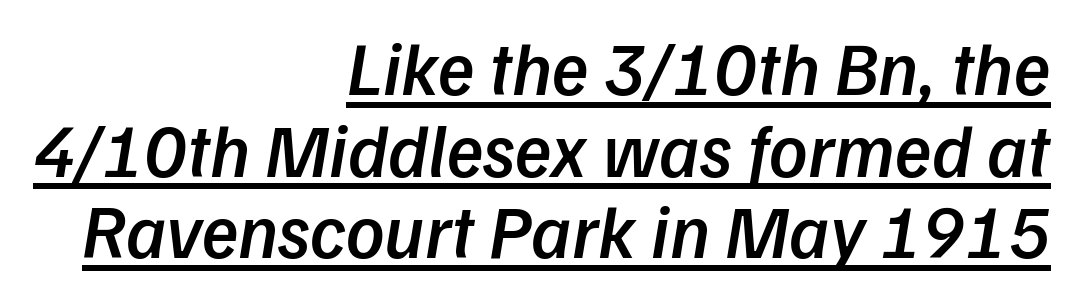
The paragraph shown leans on its right margin. Students, this is semibold: more ink than regular, less than bold. The lettering is marked with a stroke running underneath it. This is sans-serif lettering, the kind often seen on screens and signage. The passage shown has conventional tracking throughout. Interline gaps are noticeably narrow in this sample.
